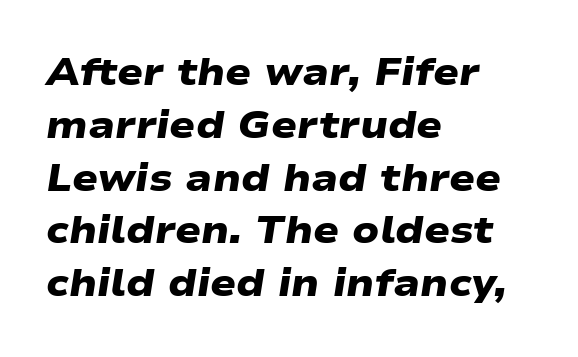
{"serif": "no", "bold": "yes", "weight": "heavy", "width": "wide", "stroke_contrast": "low", "x_height": "medium", "monospaced": "no", "underline": "no", "align": "left", "line_spacing": "normal", "line_spacing_ratio": 1.39, "letter_spacing": "normal", "letter_spacing_em": 0.0, "glyph_px": 38}
